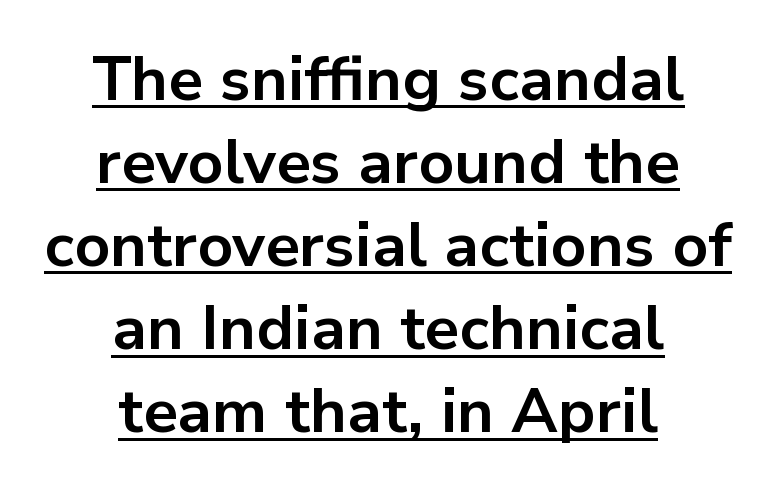
The image shows 62 px bold sans-serif type, upright; set centered, normal line spacing (1.34x), normal letter spacing, underlined; low stroke contrast and a medium x-height.
